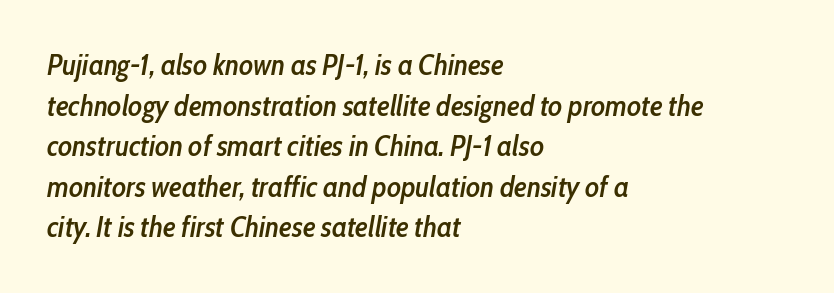
Letter spacing: default. Successive baselines arrive at the customary interval. The letters advance in unequal steps, a hallmark of proportional type. The specimen omits any rule beneath the text block's lines. An italicized treatment has been applied to the whole sample.
